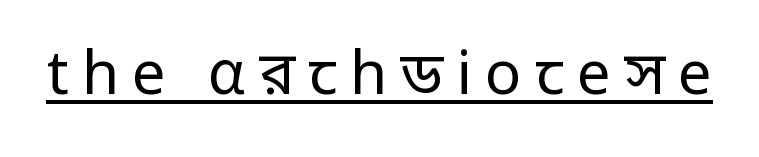
Q: Is the text bold? A: No.
Q: Is the text italic (slanted)? A: No, it is upright.
Q: Is the typeface a serif or a sans-serif typeface? A: Sans-serif.
Q: Is the text underlined? A: Yes.
Q: Is the spacing between letters normal or unusually wide? A: Unusually wide.
Q: Width (condensed, normal, or wide)? A: Normal.
Q: Stroke contrast? A: Low.
Q: x-height? A: Medium.
Q: Monospaced? A: No.
